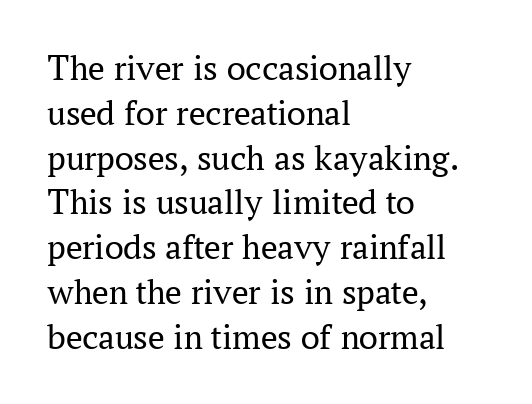
{"serif": "yes", "italic": "no", "bold": "no", "weight": "regular", "width": "normal", "stroke_contrast": "medium", "x_height": "medium", "monospaced": "no", "underline": "no", "align": "left", "line_spacing_ratio": 1.21, "letter_spacing": "normal", "letter_spacing_em": 0.0, "glyph_px": 37}
